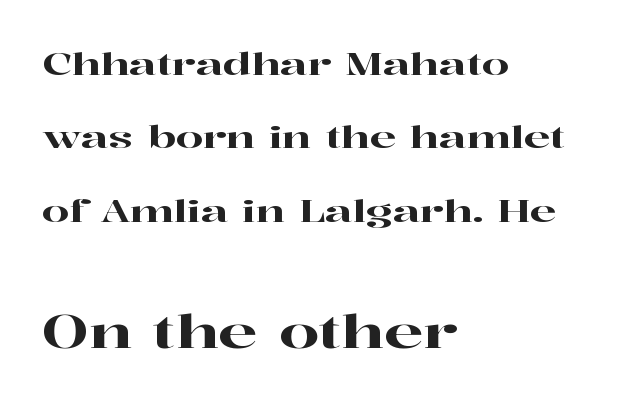
Spacing verdict: proportional, widths tailored to each character. Whoever set this chose breathing room over compactness in the vertical rhythm. What stands out about the letter spacing? Nothing — it is the standard amount. The paragraph has a hard left edge and a soft right edge. Bigger letters appear in the bottom chunk; the top chunk is reduced.
